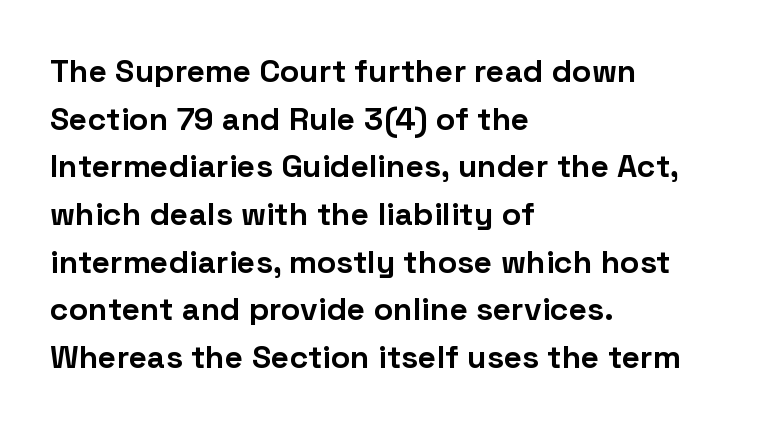
Q: Is the text bold? A: Yes.
Q: Is the text italic (slanted)? A: No, it is upright.
Q: Is the typeface a serif or a sans-serif typeface? A: Sans-serif.
Q: Is the text underlined? A: No.
Q: How is the paragraph aligned? A: Left-aligned.
Q: Is the spacing between letters normal or unusually wide? A: Normal.
Q: Is the spacing between lines tight, normal or loose? A: Normal.
Q: Width (condensed, normal, or wide)? A: Normal.
Q: Stroke contrast? A: Low.
Q: x-height? A: Medium.
Q: Monospaced? A: No.
